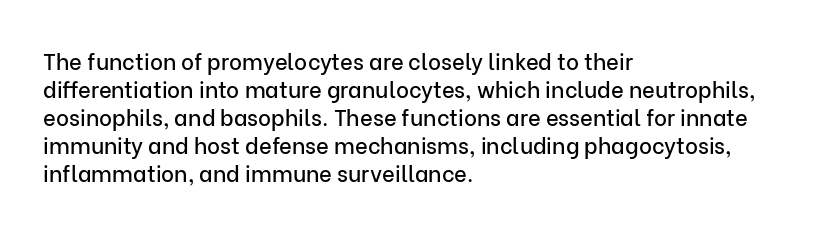
In terms of leading, this rendering sits right in the middle. Do the letters lean? They stand straight. These lines stack with their left ends in a neat column. The zone under the glyphs is completely vacant. The letters sit at their default tracking, neither squeezed nor spread.
